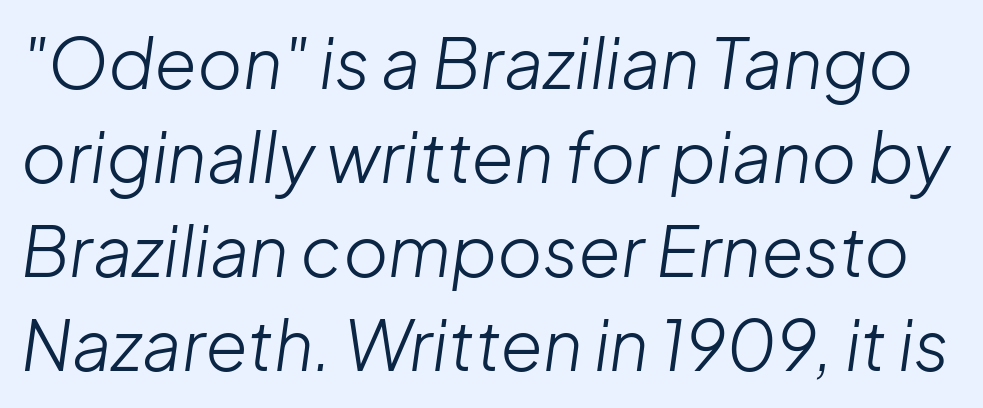
{"italic": "yes", "lean": "right", "slant_degrees": 8, "bold": "no", "weight": "light", "width": "normal", "stroke_contrast": "low", "x_height": "medium", "monospaced": "no", "underline": "no", "line_spacing": "normal", "line_spacing_ratio": 1.36, "letter_spacing": "normal", "letter_spacing_em": 0.0, "glyph_px": 69}
